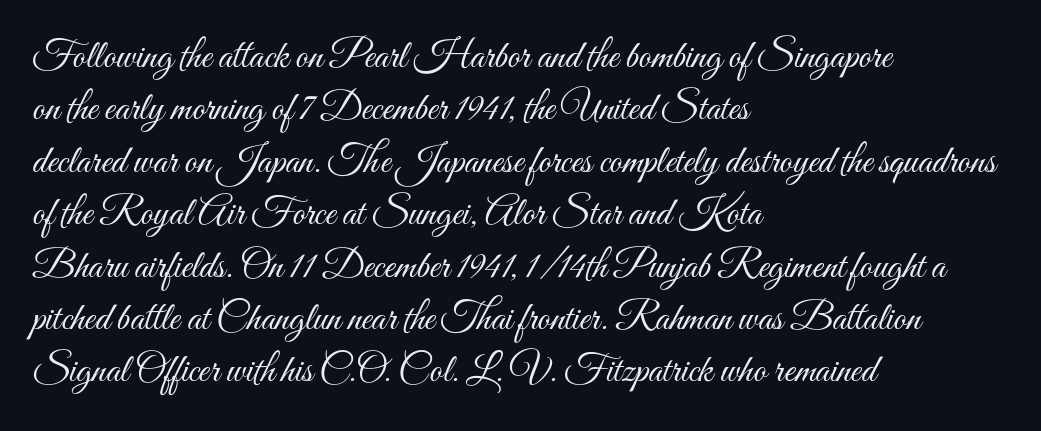
{"bold": "no", "weight": "light", "width": "condensed", "stroke_contrast": "medium", "x_height": "small", "monospaced": "no", "underline": "no", "align": "left", "line_spacing": "normal", "line_spacing_ratio": 1.31, "letter_spacing": "normal", "letter_spacing_em": 0.0, "glyph_px": 40}
